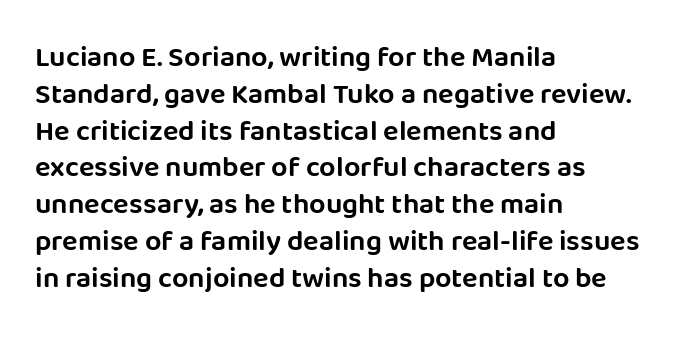
{"serif": "no", "italic": "no", "width": "normal", "stroke_contrast": "low", "x_height": "large", "monospaced": "no", "underline": "no", "align": "left", "line_spacing": "normal", "line_spacing_ratio": 1.27, "letter_spacing": "normal", "letter_spacing_em": 0.0, "glyph_px": 29}
